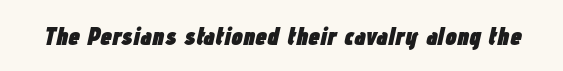
Notice how thick the strokes are: this is what a full bold looks like. Default kerning and tracking; the words read as compact shapes. The words here are not underlined. Slanted lettering throughout.
